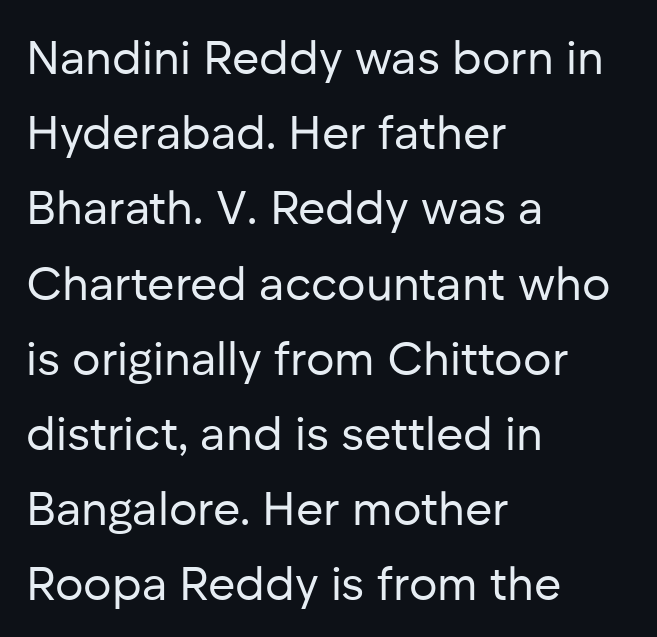
Q: Is the text bold? A: No.
Q: Is the text italic (slanted)? A: No, it is upright.
Q: Is the typeface a serif or a sans-serif typeface? A: Sans-serif.
Q: Is the text underlined? A: No.
Q: How is the paragraph aligned? A: Left-aligned.
Q: Is the spacing between letters normal or unusually wide? A: Normal.
Q: Is the spacing between lines tight, normal or loose? A: Normal.
Q: Width (condensed, normal, or wide)? A: Normal.
Q: Stroke contrast? A: Low.
Q: x-height? A: Medium.
Q: Monospaced? A: No.
